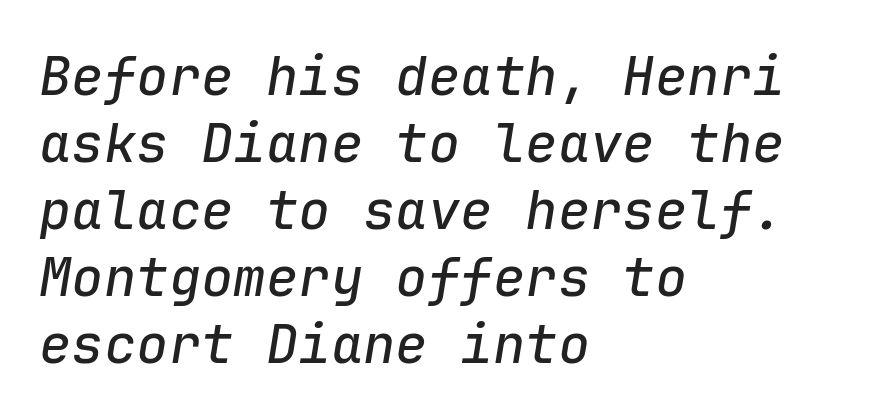
The image shows 54 px text type, italic (leaning right), monospaced; set left-aligned, line spacing 1.24x, normal letter spacing, not underlined; low stroke contrast and a medium x-height.
